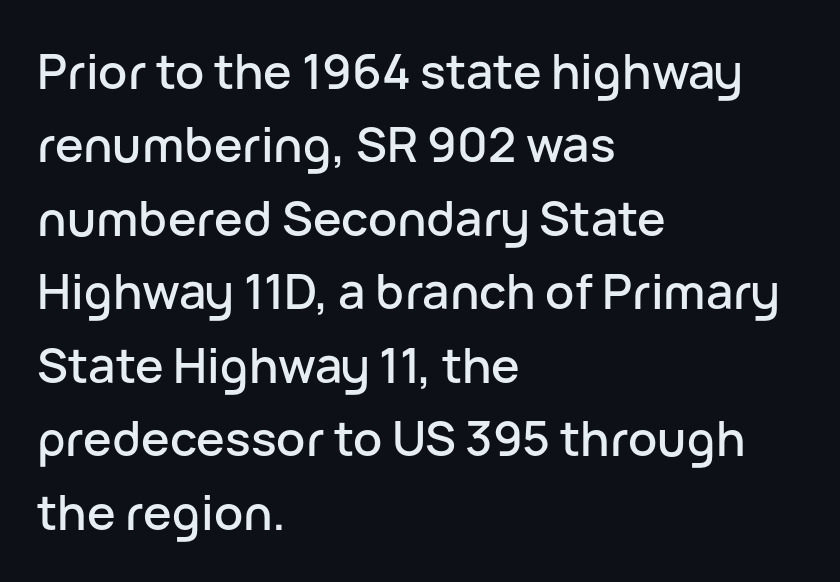
Is the letter spacing exaggerated? No — it looks like the ordinary default. One glance says typical: line gaps are just what's usual. The letters advance in unequal steps, a hallmark of proportional type. Classification — sans serif. The area under the type is left untouched. It's the straight-up-and-down kind of type.
